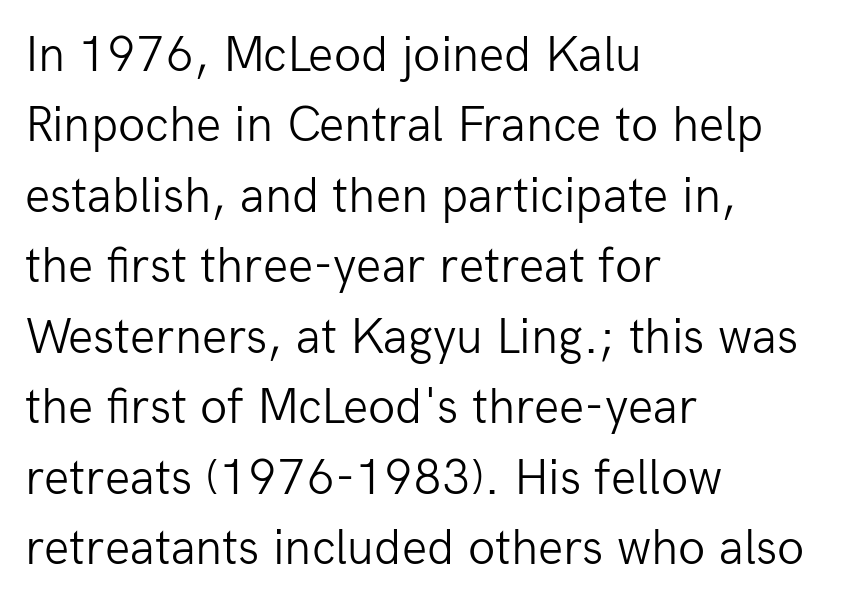
Q: Is the text bold? A: No.
Q: Is the text italic (slanted)? A: No, it is upright.
Q: Is the typeface a serif or a sans-serif typeface? A: Sans-serif.
Q: Is the text underlined? A: No.
Q: How is the paragraph aligned? A: Left-aligned.
Q: Is the spacing between letters normal or unusually wide? A: Normal.
Q: Is the spacing between lines tight, normal or loose? A: Normal.
Q: Width (condensed, normal, or wide)? A: Normal.
Q: Stroke contrast? A: Low.
Q: x-height? A: Medium.
Q: Monospaced? A: No.
